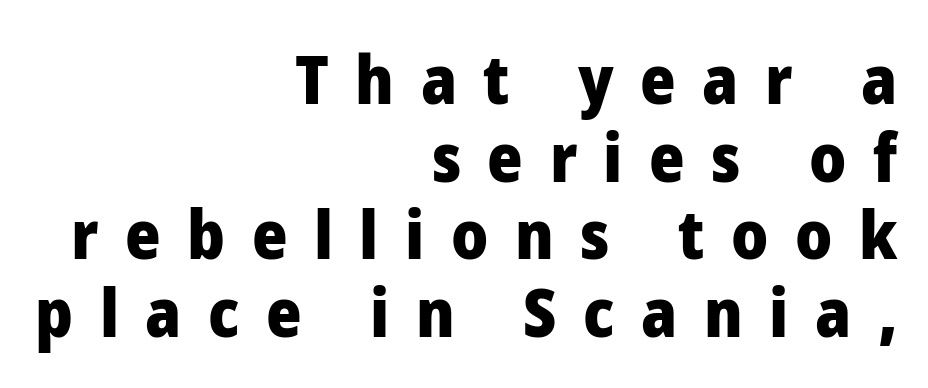
The image shows 68 px heavy sans-serif type, upright; set right-aligned, tight line spacing (1.14x), unusually wide letter spacing (+0.39 em), not underlined; low stroke contrast and a medium x-height.
